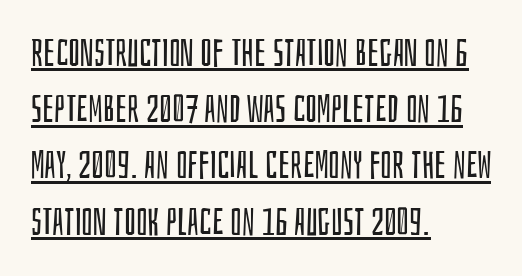
{"serif": "no", "italic": "no", "bold": "no", "weight": "regular", "width": "condensed", "stroke_contrast": "low", "x_height": "large", "monospaced": "no", "underline": "yes", "align": "left", "line_spacing": "normal", "line_spacing_ratio": 1.48, "letter_spacing": "normal", "letter_spacing_em": 0.0, "glyph_px": 38}
